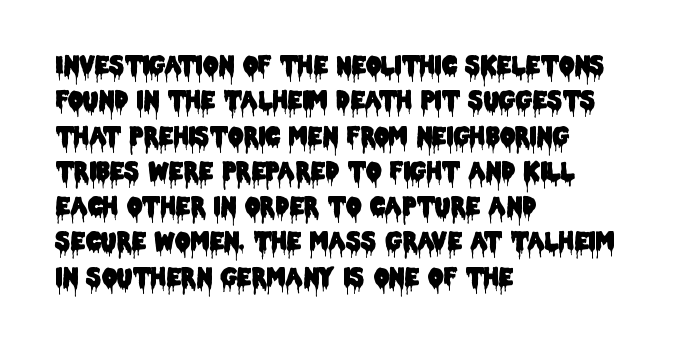
The passage shown stacks its lines at a standard gap. No extra tracking has been applied to these lines. Compared with a centered layout, this one pins lines to the left instead. The area under the type is left untouched. When letters stand straight like this, we call the style roman or upright.
